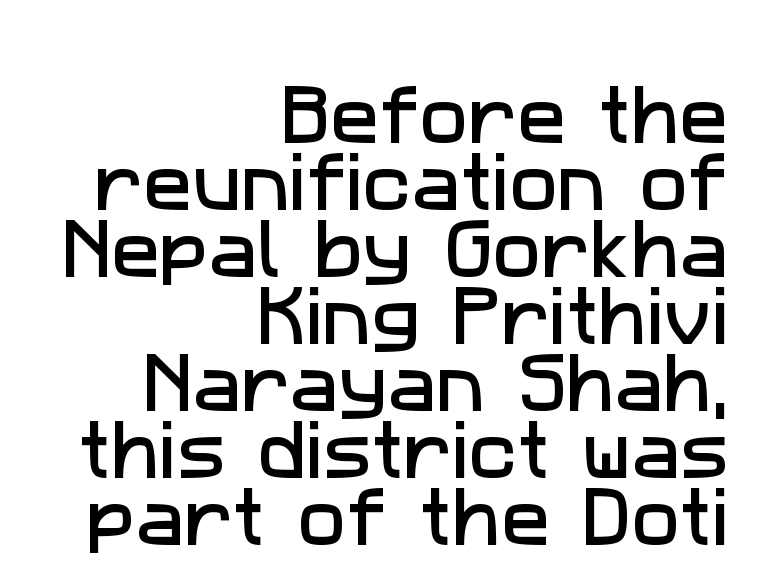
The image shows 65 px sans-serif type; set right-aligned, tight line spacing (1.03x), normal letter spacing, not underlined; low stroke contrast and a medium x-height.
